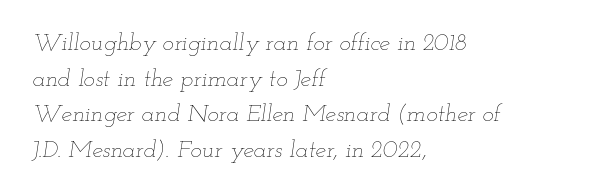
The image shows 24 px text type, italic (leaning right); set left-aligned, normal line spacing (1.48x), normal letter spacing, not underlined.
